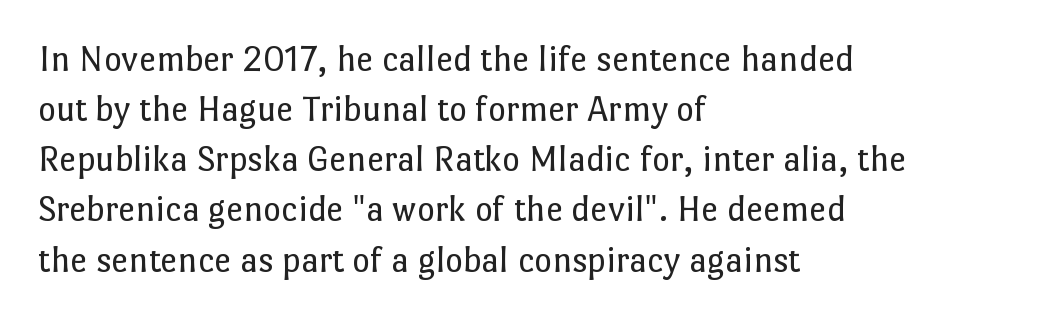
Q: Is the text bold? A: No.
Q: Is the text italic (slanted)? A: No, it is upright.
Q: Is the text underlined? A: No.
Q: How is the paragraph aligned? A: Left-aligned.
Q: Is the spacing between letters normal or unusually wide? A: Normal.
Q: Is the spacing between lines tight, normal or loose? A: Normal.
Q: Width (condensed, normal, or wide)? A: Normal.
Q: Stroke contrast? A: Low.
Q: x-height? A: Medium.
Q: Monospaced? A: No.
